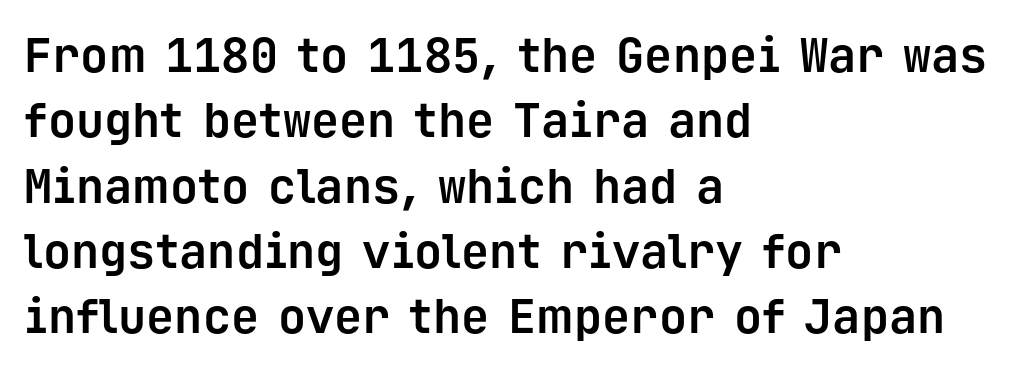
Q: Is the text bold? A: Yes.
Q: Is the text italic (slanted)? A: No, it is upright.
Q: Is the typeface a serif or a sans-serif typeface? A: Sans-serif.
Q: Is the text underlined? A: No.
Q: How is the paragraph aligned? A: Left-aligned.
Q: Is the spacing between letters normal or unusually wide? A: Normal.
Q: Is the spacing between lines tight, normal or loose? A: Normal.
Q: Width (condensed, normal, or wide)? A: Normal.
Q: Stroke contrast? A: Low.
Q: x-height? A: Medium.
Q: Monospaced? A: Yes.
